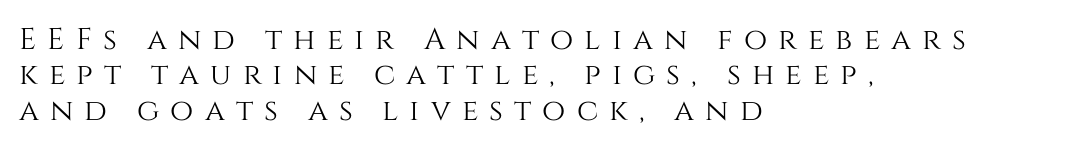
The image shows 30 px text type, upright; set left-aligned, line spacing 1.18x, unusually wide letter spacing (+0.37 em), not underlined; medium stroke contrast and a large x-height.
